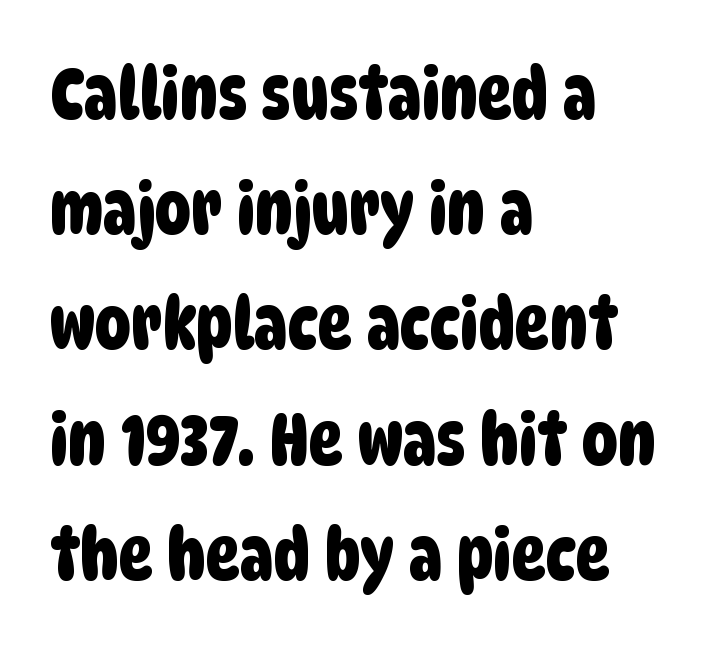
{"serif": "no", "width": "condensed", "stroke_contrast": "low", "x_height": "large", "monospaced": "no", "underline": "no", "align": "left", "line_spacing": "normal", "line_spacing_ratio": 1.6, "letter_spacing": "normal", "letter_spacing_em": 0.0, "glyph_px": 72}
